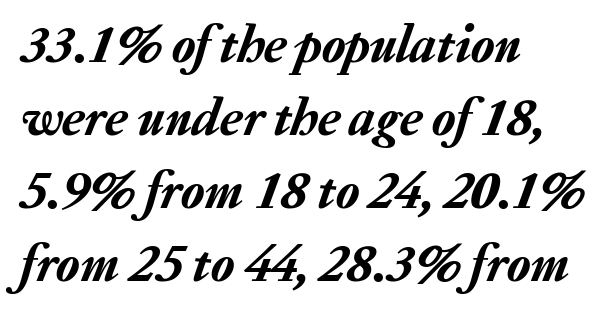
{"italic": "yes", "lean": "right", "slant_degrees": 20, "width": "normal", "stroke_contrast": "low", "x_height": "medium", "monospaced": "no", "underline": "no", "align": "left", "line_spacing": "normal", "line_spacing_ratio": 1.35, "letter_spacing": "normal", "letter_spacing_em": 0.0, "glyph_px": 54}
